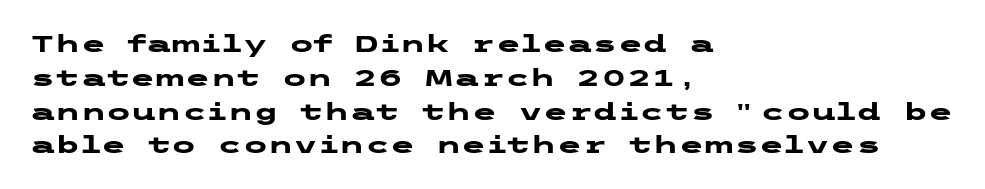
Q: Is the text bold? A: Yes.
Q: Is the text italic (slanted)? A: No, it is upright.
Q: Is the text underlined? A: No.
Q: How is the paragraph aligned? A: Left-aligned.
Q: Is the spacing between letters normal or unusually wide? A: Normal.
Q: Is the spacing between lines tight, normal or loose? A: Normal.
